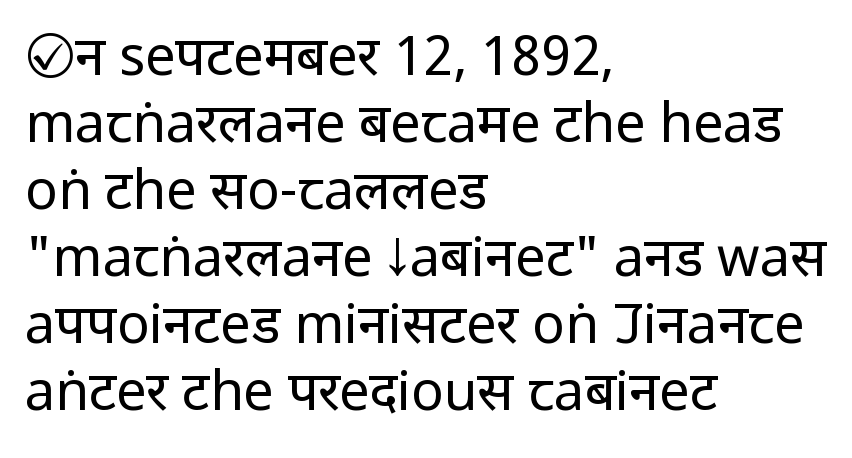
Q: Is the text bold? A: No.
Q: Is the text italic (slanted)? A: No, it is upright.
Q: Is the typeface a serif or a sans-serif typeface? A: Sans-serif.
Q: Is the text underlined? A: No.
Q: How is the paragraph aligned? A: Left-aligned.
Q: Is the spacing between letters normal or unusually wide? A: Normal.
Q: Width (condensed, normal, or wide)? A: Condensed.
Q: Stroke contrast? A: Low.
Q: x-height? A: Large.
Q: Monospaced? A: No.
